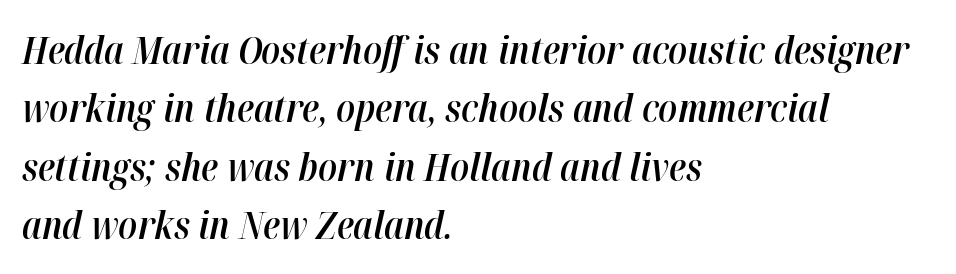
A typesetter would call this zero additional tracking. Characters are canted at an angle relative to the baseline's perpendicular. One-word summary of the alignment: left. Proportional: the letters do not fall into vertical columns. Weight: semibold (demi). Vertical spacing — default.
